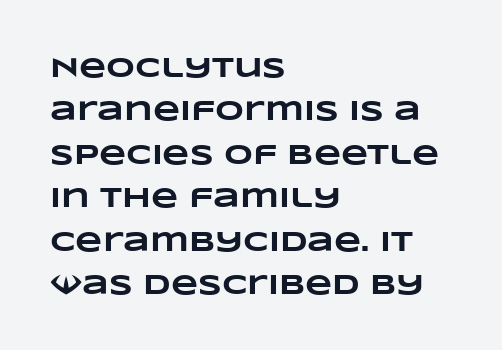
Q: Is the text bold? A: Yes.
Q: Is the text underlined? A: No.
Q: How is the paragraph aligned? A: Left-aligned.
Q: Is the spacing between letters normal or unusually wide? A: Normal.
Q: Is the spacing between lines tight, normal or loose? A: Normal.
Q: Width (condensed, normal, or wide)? A: Wide.
Q: Stroke contrast? A: Low.
Q: x-height? A: Large.
Q: Monospaced? A: No.
